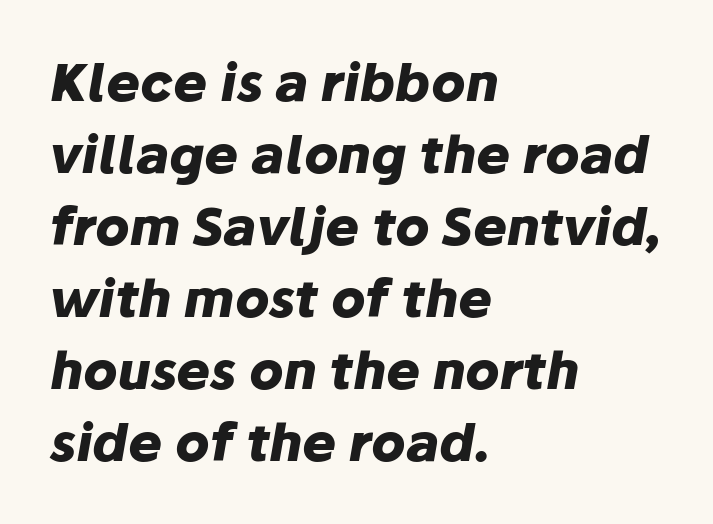
Q: Is the text bold? A: Yes.
Q: Is the text italic (slanted)? A: Yes, it leans right by about 10 degrees.
Q: Is the text underlined? A: No.
Q: How is the paragraph aligned? A: Left-aligned.
Q: Is the spacing between letters normal or unusually wide? A: Normal.
Q: Is the spacing between lines tight, normal or loose? A: Normal.
Q: Width (condensed, normal, or wide)? A: Normal.
Q: Stroke contrast? A: Low.
Q: x-height? A: Medium.
Q: Monospaced? A: No.
